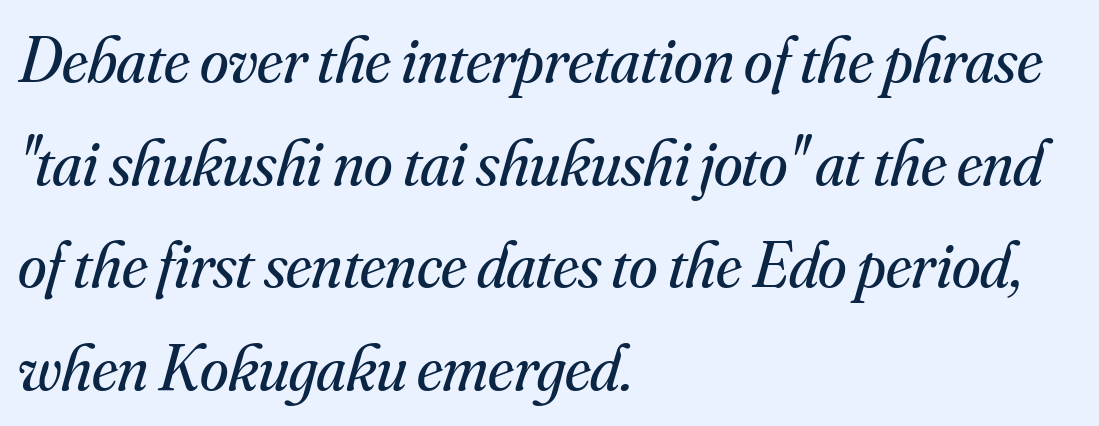
The image shows 65 px regular-weight serif type, italic (leaning right); set left-aligned, normal line spacing (1.58x), normal letter spacing, not underlined; medium stroke contrast and a small x-height.
